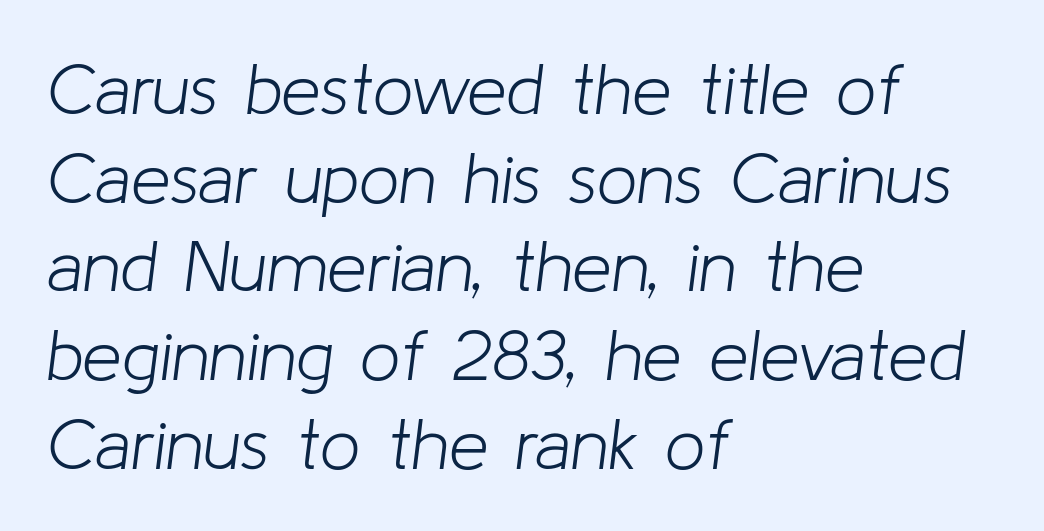
The type is set solid horizontally, with unmodified tracking. These lines stack with their left ends in a neat column. Rows of type keep a routine distance in the vertical direction. No word sits above an underline. Every character sits at an angle, as italics do.
